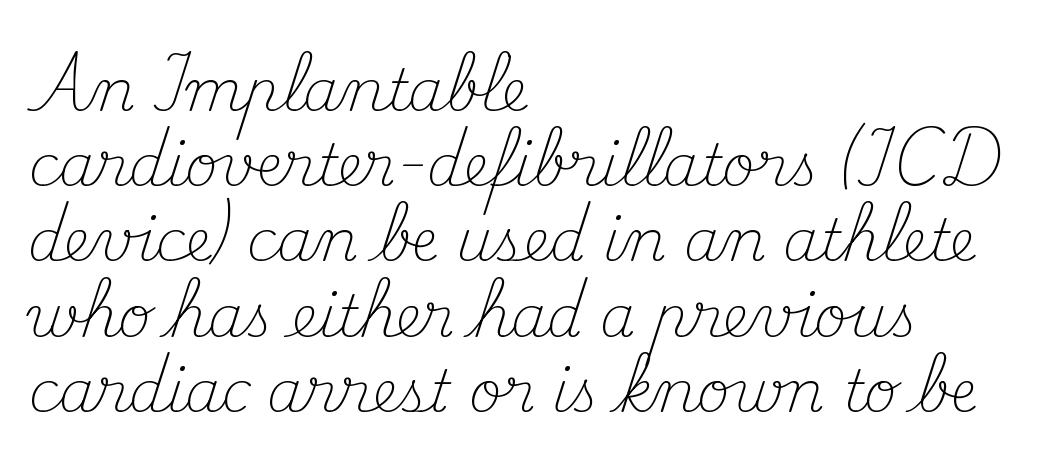
{"serif": "yes", "bold": "no", "weight": "light", "width": "normal", "stroke_contrast": "medium", "x_height": "small", "monospaced": "no", "underline": "no", "align": "left", "line_spacing": "normal", "line_spacing_ratio": 1.32, "letter_spacing": "normal", "letter_spacing_em": 0.0, "glyph_px": 57}
